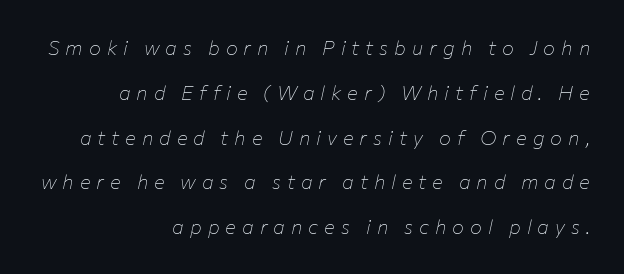
{"italic": "yes", "lean": "right", "slant_degrees": 12, "bold": "no", "underline": "no", "align": "right", "line_spacing": "loose", "line_spacing_ratio": 2.24, "letter_spacing": "wide", "letter_spacing_em": 0.3, "glyph_px": 20}
